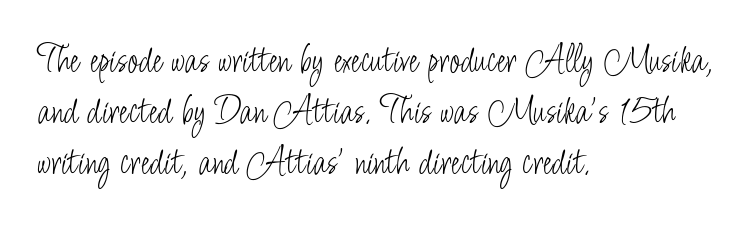
{"serif": "no", "bold": "no", "weight": "light", "width": "condensed", "stroke_contrast": "low", "x_height": "small", "monospaced": "no", "underline": "no", "align": "left", "line_spacing_ratio": 1.24, "letter_spacing": "normal", "letter_spacing_em": 0.0, "glyph_px": 41}
